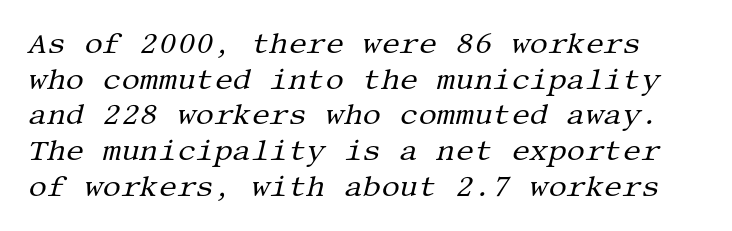
The image shows 29 px regular-weight serif type, italic (leaning right); set line spacing 1.23x, normal letter spacing, not underlined; medium stroke contrast and a large x-height.
